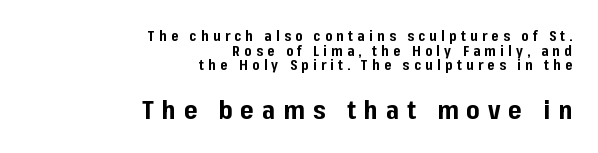
Q: Is the text bold? A: Yes.
Q: Is the text italic (slanted)? A: No, it is upright.
Q: Is the text underlined? A: No.
Q: How is the paragraph aligned? A: Right-aligned.
Q: Is the spacing between letters normal or unusually wide? A: Unusually wide.
Q: Is the spacing between lines tight, normal or loose? A: Tight.
Q: Which block of text is set in a larger size, the first (top) or the second (bottom)? A: The second (bottom) one.
